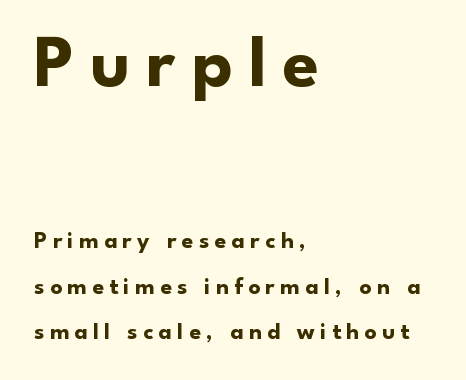
Q: Is the text bold? A: Yes.
Q: Is the text italic (slanted)? A: No, it is upright.
Q: Is the typeface a serif or a sans-serif typeface? A: Sans-serif.
Q: Is the text underlined? A: No.
Q: How is the paragraph aligned? A: Left-aligned.
Q: Is the spacing between letters normal or unusually wide? A: Unusually wide.
Q: Is the spacing between lines tight, normal or loose? A: Loose.
Q: Which block of text is set in a larger size, the first (top) or the second (bottom)? A: The first (top) one.
Q: Width (condensed, normal, or wide)? A: Normal.
Q: Stroke contrast? A: Low.
Q: x-height? A: Small.
Q: Monospaced? A: No.
